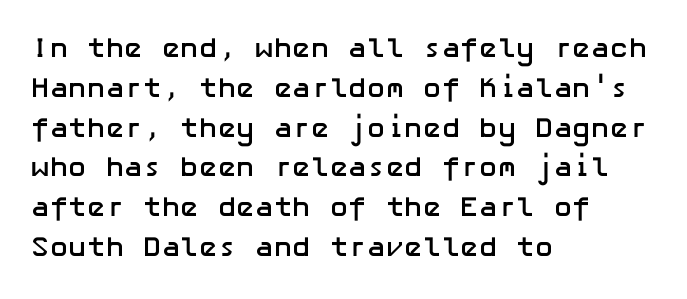
Notice how the passage keeps a crisp vertical edge on the left only. Students, this is bold: see how much ink each stroke carries. The line-height multiplier appears to be the usual default. Nope, no serifs anywhere on these letters. Does the lettering tilt? It doesn't — this is upright. The string is rendered with underlining switched off.
